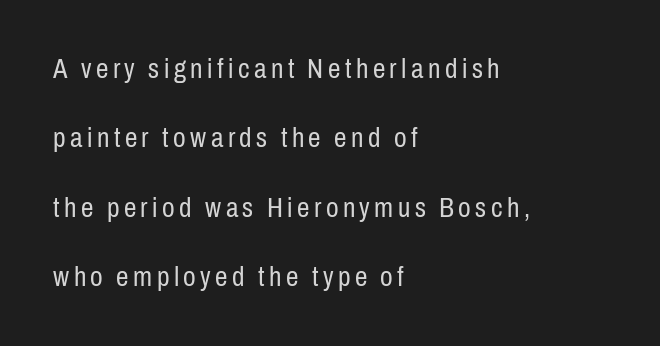
{"serif": "no", "italic": "no", "bold": "no", "weight": "regular", "width": "condensed", "stroke_contrast": "low", "x_height": "medium", "monospaced": "no", "underline": "no", "align": "left", "line_spacing": "loose", "line_spacing_ratio": 2.48, "glyph_px": 28}
